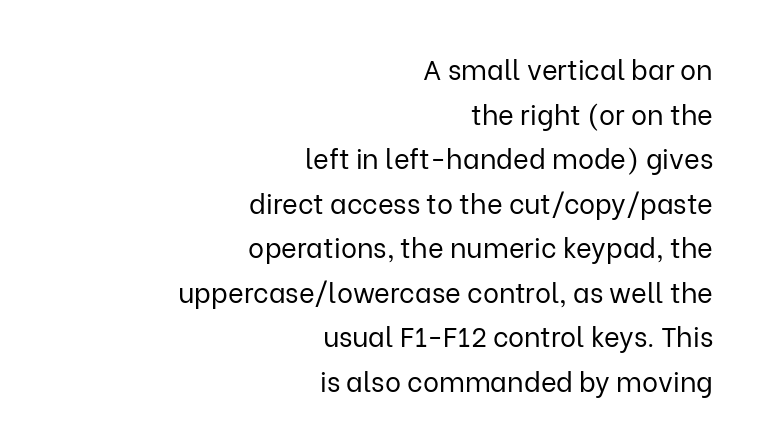
{"italic": "no", "bold": "no", "underline": "no", "align": "right", "line_spacing": "normal", "line_spacing_ratio": 1.65, "letter_spacing": "normal", "letter_spacing_em": 0.0, "glyph_px": 27}
